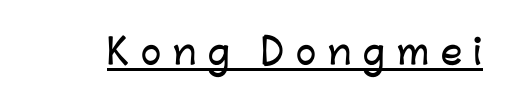
The image shows 34 px sans-serif type, upright; set unusually wide letter spacing (+0.35 em), underlined; low stroke contrast and a medium x-height.
